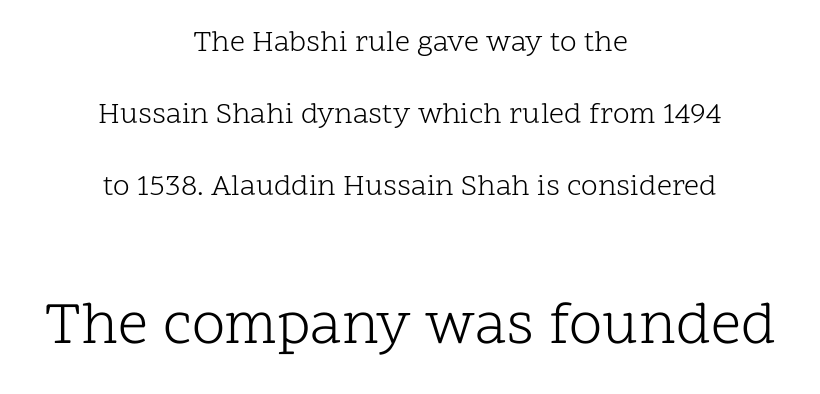
Q: Is the text bold? A: No.
Q: Is the text italic (slanted)? A: No, it is upright.
Q: Is the typeface a serif or a sans-serif typeface? A: Serif.
Q: Is the text underlined? A: No.
Q: How is the paragraph aligned? A: Centered.
Q: Is the spacing between letters normal or unusually wide? A: Normal.
Q: Is the spacing between lines tight, normal or loose? A: Loose.
Q: Which block of text is set in a larger size, the first (top) or the second (bottom)? A: The second (bottom) one.
Q: Width (condensed, normal, or wide)? A: Normal.
Q: Stroke contrast? A: Low.
Q: x-height? A: Medium.
Q: Monospaced? A: No.
